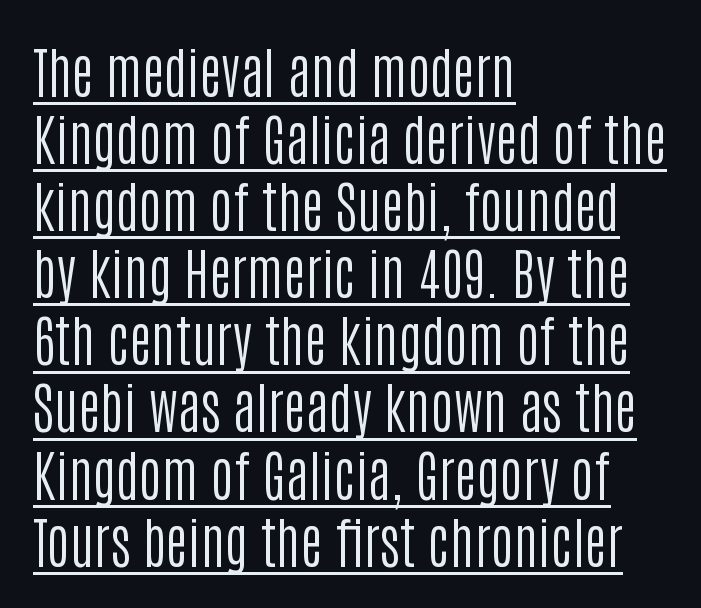
Q: Is the text bold? A: No.
Q: Is the text italic (slanted)? A: No, it is upright.
Q: Is the typeface a serif or a sans-serif typeface? A: Sans-serif.
Q: Is the text underlined? A: Yes.
Q: How is the paragraph aligned? A: Left-aligned.
Q: Is the spacing between letters normal or unusually wide? A: Normal.
Q: Width (condensed, normal, or wide)? A: Condensed.
Q: Stroke contrast? A: Low.
Q: x-height? A: Large.
Q: Monospaced? A: No.
